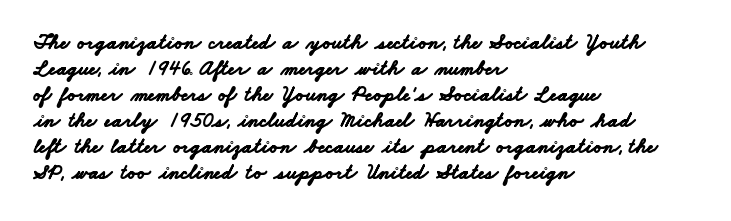
{"bold": "yes", "underline": "no", "align": "left", "line_spacing_ratio": 1.24, "letter_spacing": "normal", "letter_spacing_em": 0.0, "glyph_px": 21}
